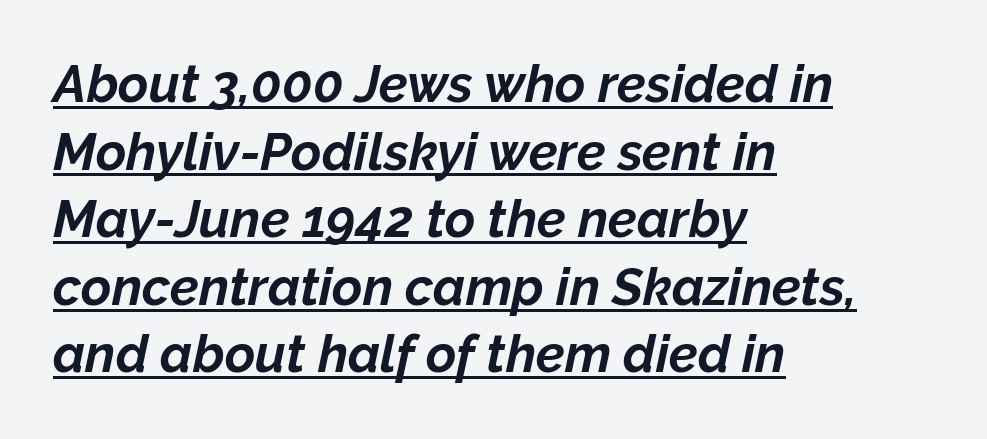
Visually the block forms a straight wall on the left and a jagged coastline on the right. Observe the ordinary spacing: letters are neighbours, not strangers. This sample has the flowing, uneven cadence of proportional lettering. Every word sits above its own underline. Notice how the stems are inclined rather than vertical — that's the hallmark of italics. Regarding leading, the lines here are spaced in the standard way.
